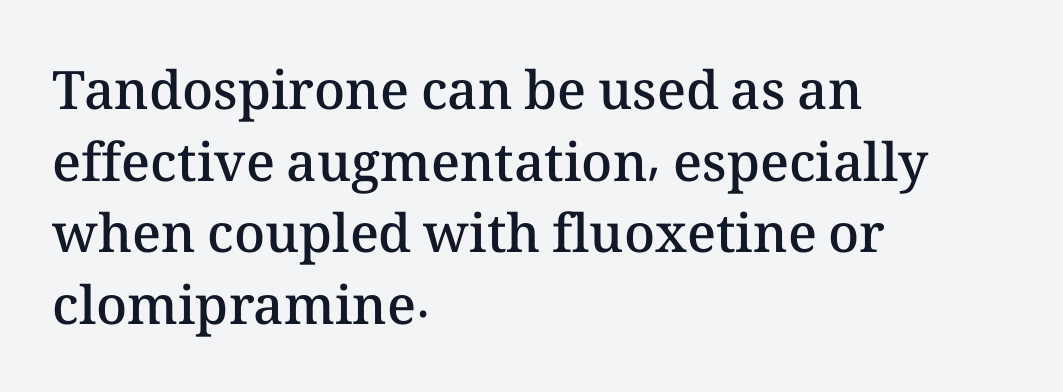
Q: Is the text bold? A: Semi-bold.
Q: Is the text italic (slanted)? A: No, it is upright.
Q: Is the text underlined? A: No.
Q: How is the paragraph aligned? A: Left-aligned.
Q: Is the spacing between letters normal or unusually wide? A: Normal.
Q: Is the spacing between lines tight, normal or loose? A: Normal.
Q: Width (condensed, normal, or wide)? A: Normal.
Q: Stroke contrast? A: Medium.
Q: x-height? A: Medium.
Q: Monospaced? A: No.
